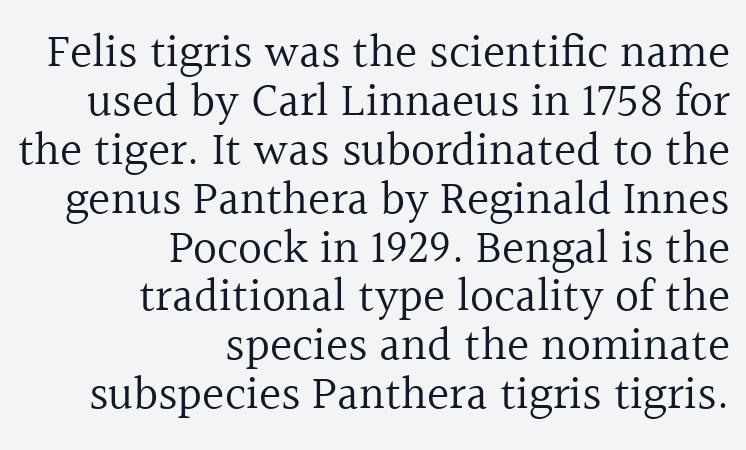
The image shows 47 px regular-weight serif type, upright; set right-aligned, tight line spacing (1.04x), normal letter spacing, not underlined; a medium x-height.
